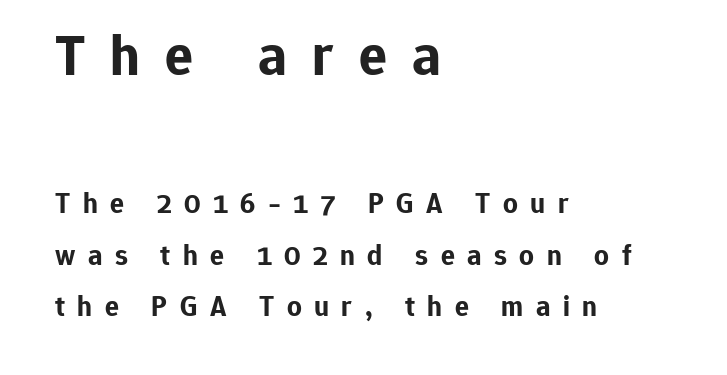
Where is the straight margin? On the left. Each letter's strokes conclude bluntly, with no projecting serifs. The face used here is proportionally spaced, like ordinary book or web type. Bare-footed words on every line. Quick note: not italic, upright. Type size steps down from the first block to the second.
